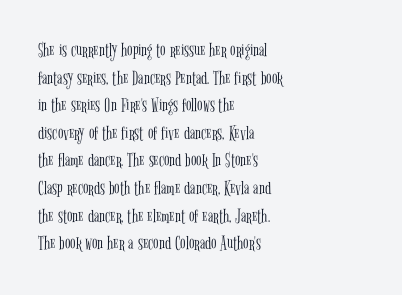
Q: Is the text bold? A: No.
Q: Is the text italic (slanted)? A: No, it is upright.
Q: Is the text underlined? A: No.
Q: How is the paragraph aligned? A: Left-aligned.
Q: Is the spacing between letters normal or unusually wide? A: Normal.
Q: Is the spacing between lines tight, normal or loose? A: Normal.
